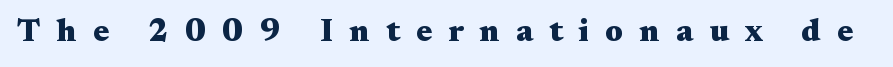
The rendering uses a bold face; every stroke is thick and dark. Letterform terminals end in serifs throughout the passage. Tall strokes in this sample are plumb rather than angled. These lines are rendered in a variable-pitch font. A bare baseline throughout the passage.
